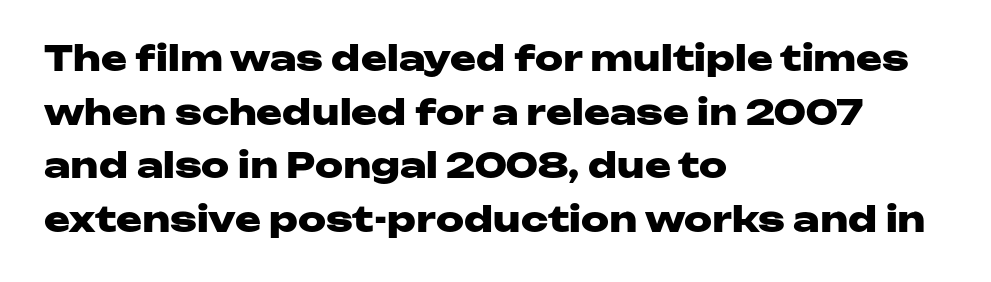
The image shows 35 px heavy, wide sans-serif type, upright; set left-aligned, normal line spacing (1.53x), normal letter spacing, not underlined; low stroke contrast and a medium x-height.
